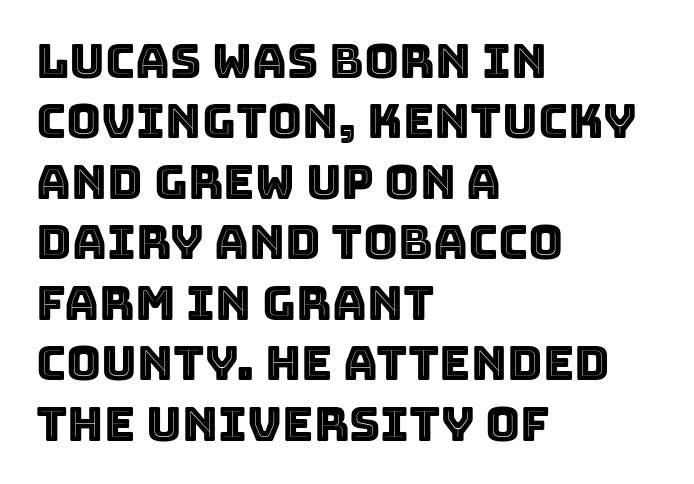
The image shows 48 px text type, upright; set left-aligned, normal line spacing (1.26x), normal letter spacing, not underlined; a large x-height.
